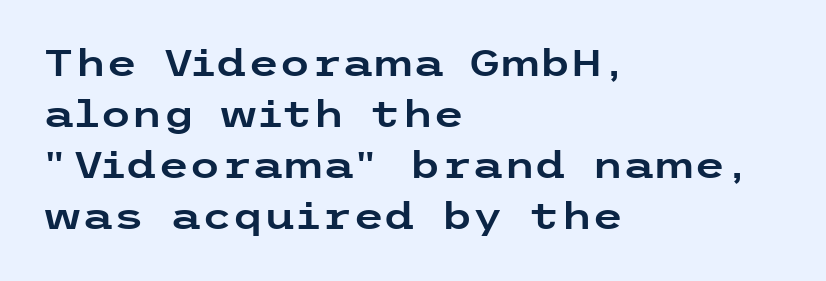
{"serif": "no", "italic": "no", "width": "wide", "stroke_contrast": "low", "x_height": "medium", "underline": "no", "align": "left", "line_spacing": "normal", "line_spacing_ratio": 1.42, "letter_spacing": "normal", "letter_spacing_em": 0.0, "glyph_px": 36}
